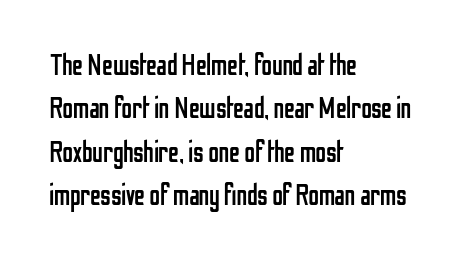
Underline: absent. Is there any slant? The stems are plumb. Grotesque or geometric, the face here clearly has no serifs. Alignment: flush left. Here the designer chose a conventional face with non-uniform glyph widths. One glance says typical: line gaps are just what's usual.
